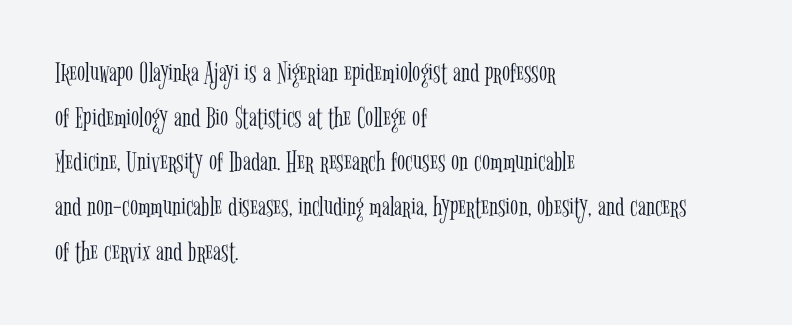
Q: Is the text bold? A: No.
Q: Is the text italic (slanted)? A: No, it is upright.
Q: Is the typeface a serif or a sans-serif typeface? A: Serif.
Q: Is the text underlined? A: No.
Q: How is the paragraph aligned? A: Left-aligned.
Q: Is the spacing between letters normal or unusually wide? A: Normal.
Q: Is the spacing between lines tight, normal or loose? A: Normal.
Q: Width (condensed, normal, or wide)? A: Condensed.
Q: Stroke contrast? A: Low.
Q: x-height? A: Medium.
Q: Monospaced? A: No.
